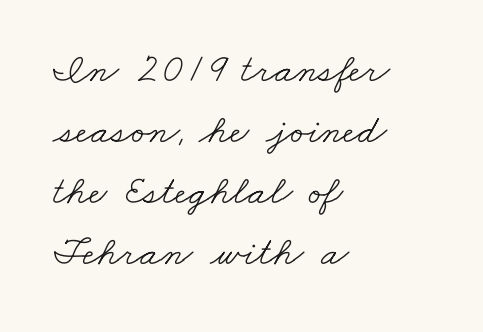
The typesetter chose a ragged-right arrangement here. Character widths vary here, with narrow letters taking less room than wide ones. A clean baseline with only descenders dipping below it. Vertical spacing — default.
